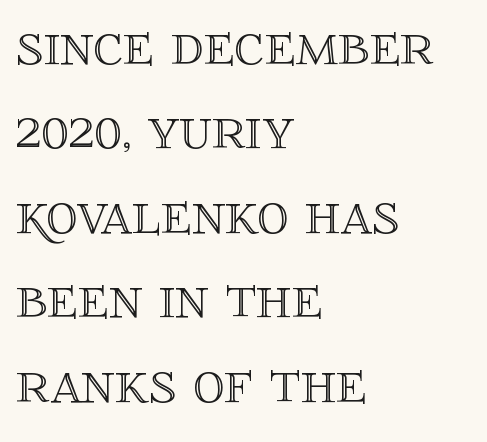
The image shows 63 px text type, upright; set left-aligned, normal line spacing (1.34x), normal letter spacing, not underlined; a large x-height.
